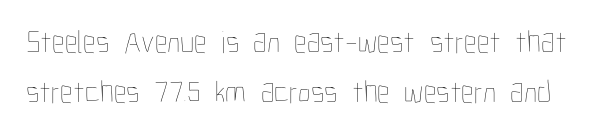
{"italic": "no", "bold": "no", "weight": "thin", "width": "condensed", "stroke_contrast": "low", "x_height": "medium", "monospaced": "no", "underline": "no", "line_spacing": "normal", "line_spacing_ratio": 1.57, "letter_spacing": "normal", "letter_spacing_em": 0.0, "glyph_px": 32}
